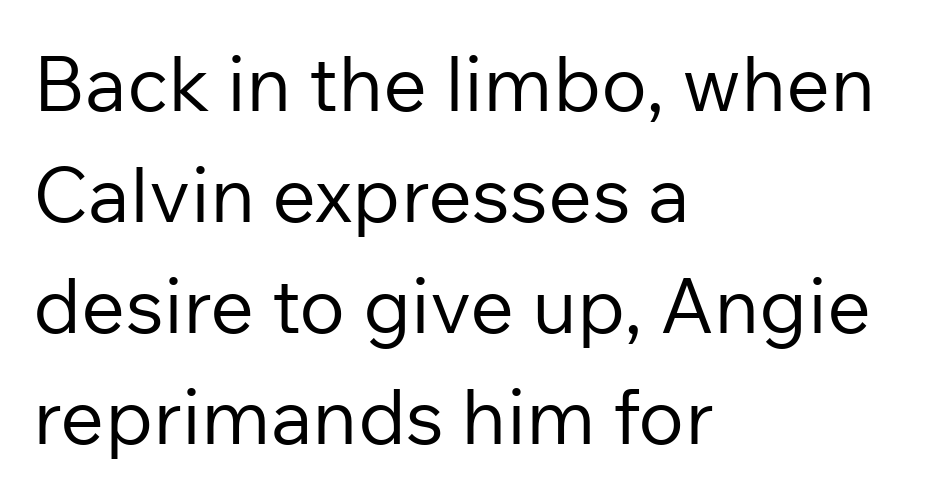
The image shows 77 px regular-weight sans-serif type, upright; set left-aligned, normal line spacing (1.44x), normal letter spacing, not underlined; low stroke contrast and a medium x-height.
